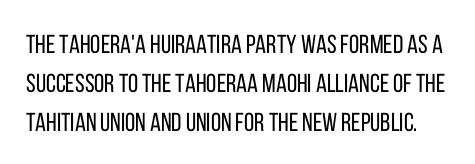
The font is comparable to plain body text, perhaps lighter. The lettering stays uniformly vertical, giving the passage a roman look. How are the letters spaced? Ordinarily, with no added tracking. The area under the type is left untouched. Normally led — the rows are evenly, conventionally spaced.
